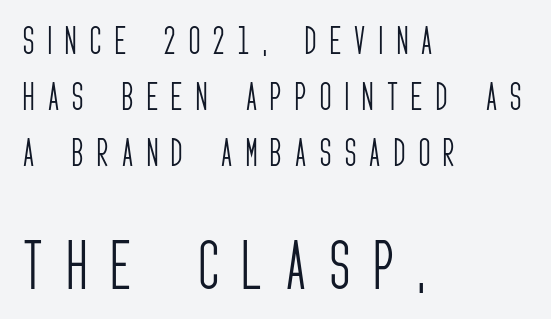
The image shows 55 px light, condensed sans-serif type, upright; set left-aligned, line spacing 1.8x, unusually wide letter spacing (+0.44 em), not underlined; the second (bottom) block is 1.77x larger; low stroke contrast and a large x-height.
